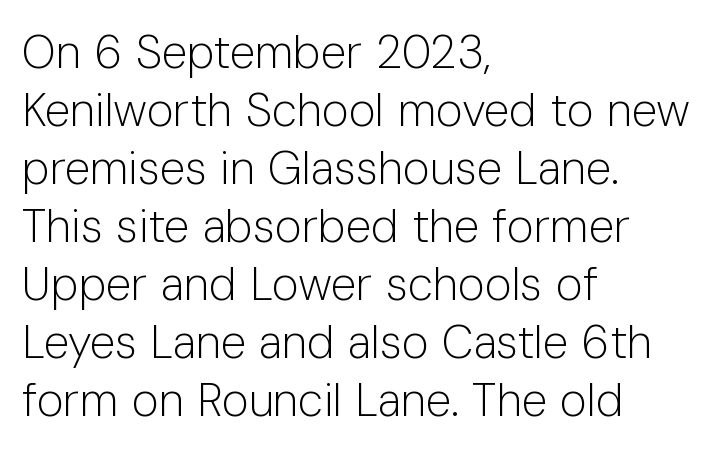
Q: Is the text bold? A: No.
Q: Is the text italic (slanted)? A: No, it is upright.
Q: Is the typeface a serif or a sans-serif typeface? A: Sans-serif.
Q: Is the text underlined? A: No.
Q: How is the paragraph aligned? A: Left-aligned.
Q: Is the spacing between letters normal or unusually wide? A: Normal.
Q: Is the spacing between lines tight, normal or loose? A: Normal.
Q: Width (condensed, normal, or wide)? A: Normal.
Q: Stroke contrast? A: Low.
Q: x-height? A: Medium.
Q: Monospaced? A: No.
